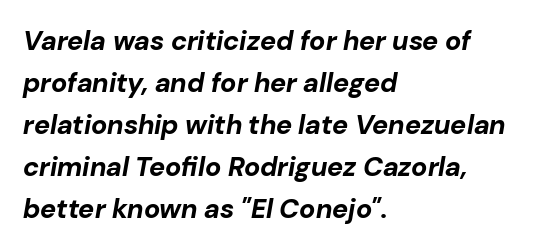
Glance below the letters and you will spot only blank space. Heavy, bold letterforms. The typesetter chose a ragged-right arrangement here. This block has exactly the height ordinary leading produces. These lines keep a tight, regular rhythm from letter to letter.
